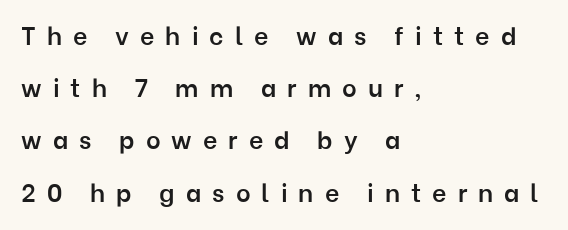
Q: Is the text bold? A: Semi-bold.
Q: Is the text italic (slanted)? A: No, it is upright.
Q: Is the text underlined? A: No.
Q: How is the paragraph aligned? A: Left-aligned.
Q: Is the spacing between letters normal or unusually wide? A: Unusually wide.
Q: Is the spacing between lines tight, normal or loose? A: Loose.
